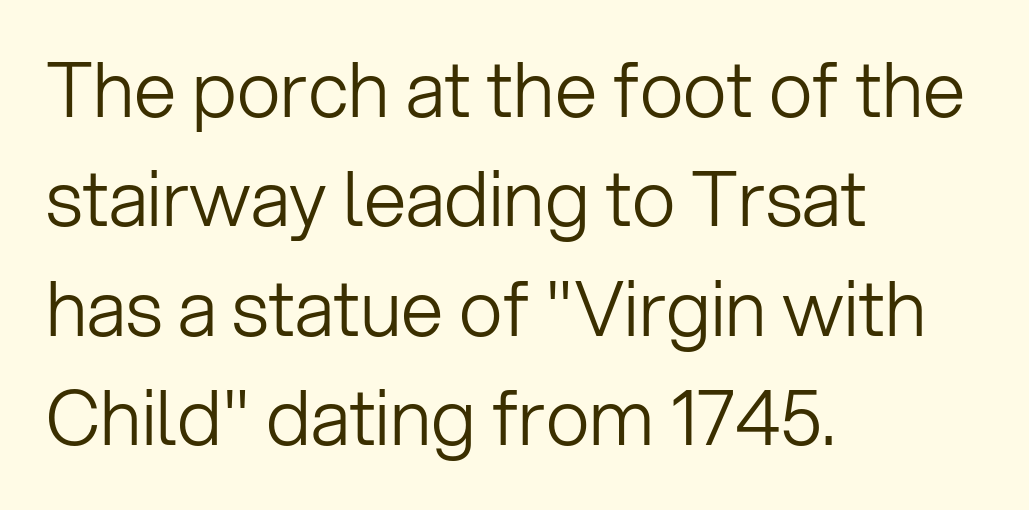
The image shows 76 px light sans-serif type, upright; set left-aligned, normal line spacing (1.44x), normal letter spacing, not underlined; low stroke contrast and a medium x-height.
